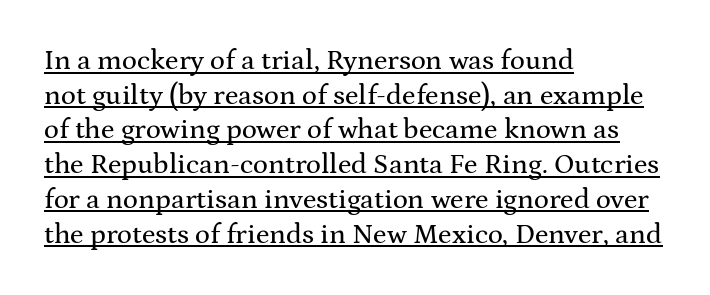
Q: Is the text italic (slanted)? A: No, it is upright.
Q: Is the typeface a serif or a sans-serif typeface? A: Serif.
Q: Is the text underlined? A: Yes.
Q: How is the paragraph aligned? A: Left-aligned.
Q: Is the spacing between letters normal or unusually wide? A: Normal.
Q: Width (condensed, normal, or wide)? A: Wide.
Q: Stroke contrast? A: Medium.
Q: x-height? A: Medium.
Q: Monospaced? A: No.
